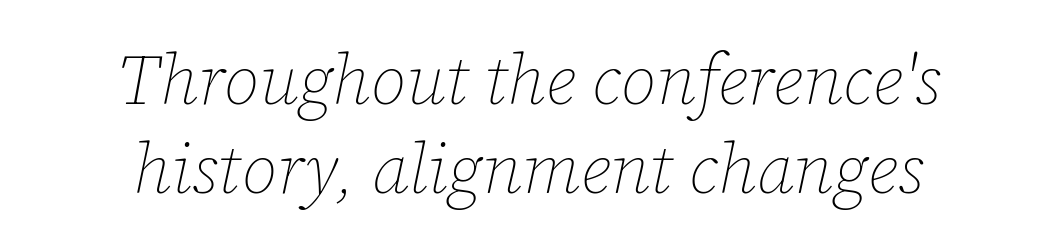
Q: Is the text bold? A: No.
Q: Is the text italic (slanted)? A: Yes, it leans right by about 12 degrees.
Q: Is the text underlined? A: No.
Q: How is the paragraph aligned? A: Centered.
Q: Is the spacing between letters normal or unusually wide? A: Normal.
Q: Is the spacing between lines tight, normal or loose? A: Normal.
Q: Width (condensed, normal, or wide)? A: Normal.
Q: Stroke contrast? A: Low.
Q: x-height? A: Medium.
Q: Monospaced? A: No.
